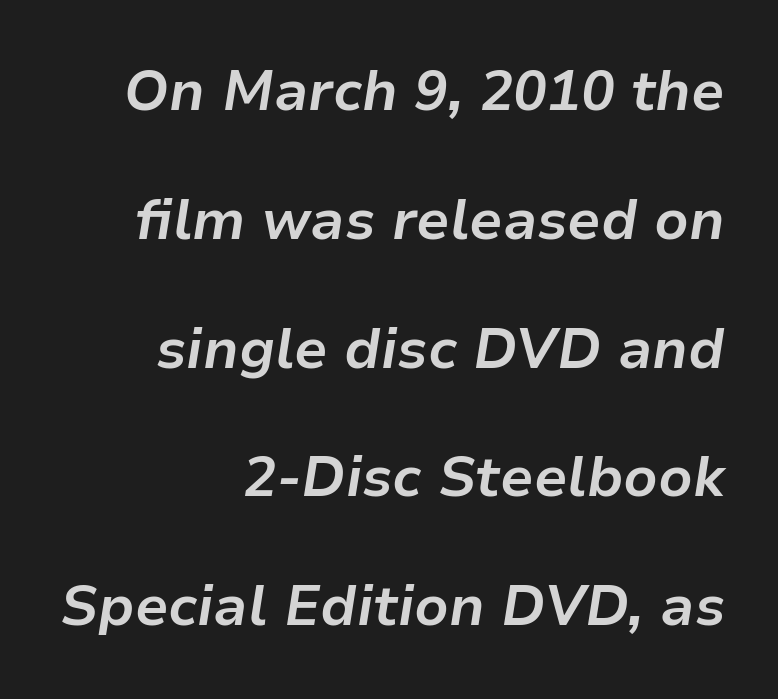
The image shows 56 px bold type, italic (leaning right); set right-aligned, loose line spacing (2.3x), normal letter spacing, not underlined; low stroke contrast and a medium x-height.
